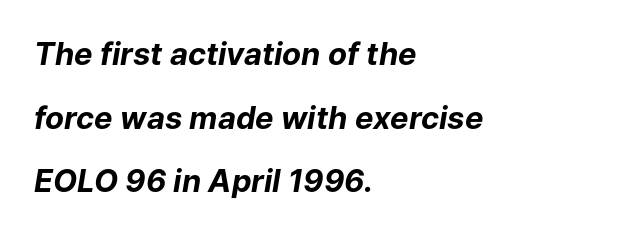
The passage is arranged the way most books set body copy — flush left. The face used here has a pronounced slope to its letters. Honestly, the rows look like they've been pulled way apart. You could not count columns in this text — the font is proportionally spaced.
